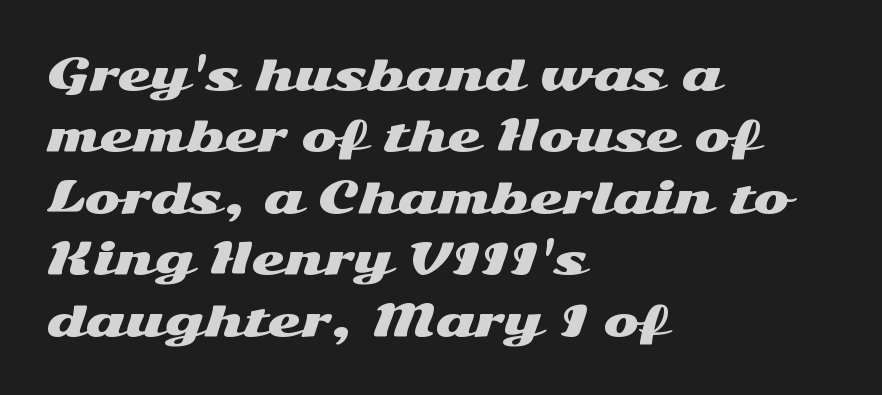
The image shows 43 px wide sans-serif type; set left-aligned, normal line spacing (1.43x), normal letter spacing, not underlined; medium stroke contrast and a medium x-height.
